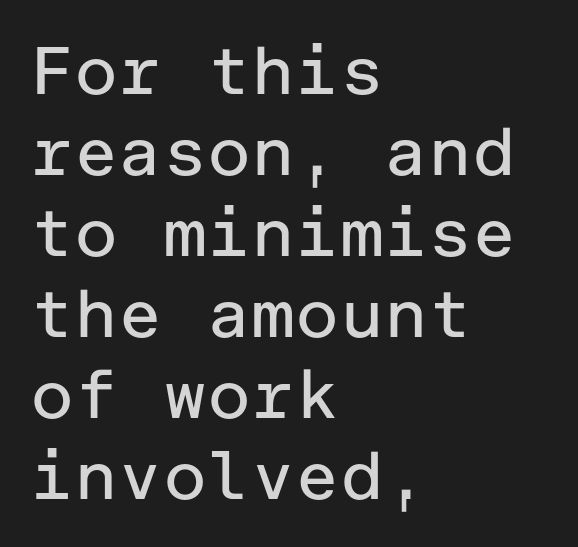
Q: Is the text bold? A: No.
Q: Is the text italic (slanted)? A: No, it is upright.
Q: Is the typeface a serif or a sans-serif typeface? A: Sans-serif.
Q: Is the text underlined? A: No.
Q: How is the paragraph aligned? A: Left-aligned.
Q: Is the spacing between letters normal or unusually wide? A: Normal.
Q: Width (condensed, normal, or wide)? A: Normal.
Q: Stroke contrast? A: Low.
Q: x-height? A: Medium.
